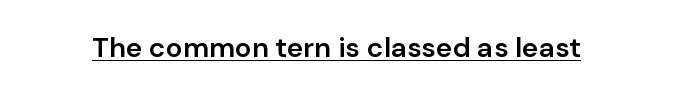
The letters are semibold — heavier than regular but short of a full bold. This sample uses an upright cut, with every glyph sitting square on the baseline. This sample carries an underscore along the baseline area. Students, note that the glyphs here touch the page at normal intervals. The rendering uses natural spacing where letterforms have individual widths.
